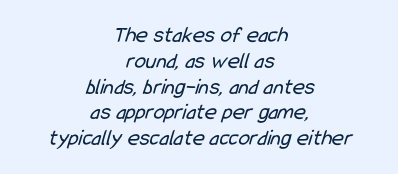
No heavy texture on the line: the type isn't bold. Glance below the letters and you will spot only blank space. Typeset on center — no edge is straight. Compared with typical paragraphs, the rows here are closer together. A typesetter would call this zero additional tracking.
